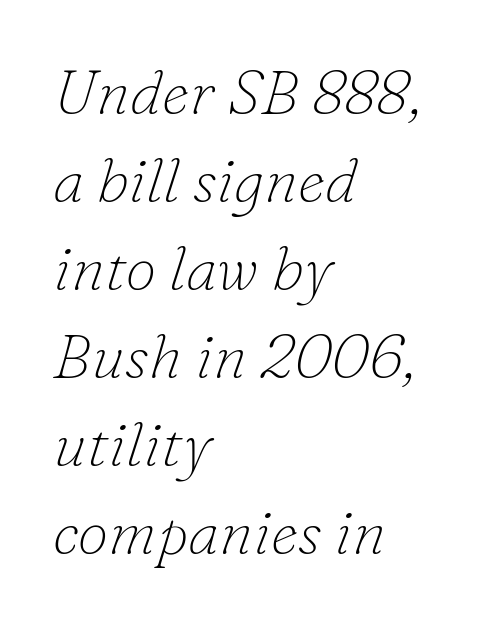
{"serif": "yes", "italic": "yes", "lean": "right", "slant_degrees": 16, "bold": "no", "weight": "thin", "width": "normal", "stroke_contrast": "low", "x_height": "small", "monospaced": "no", "underline": "no", "align": "left", "line_spacing": "normal", "line_spacing_ratio": 1.42, "letter_spacing": "normal", "letter_spacing_em": 0.0, "glyph_px": 62}
